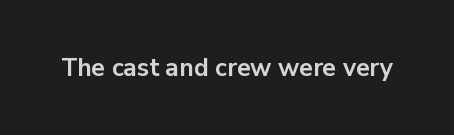
Underlining? Definitely not there. Strong, thick strokes mark this as bold type. This sample uses an upright cut, with every glyph sitting square on the baseline. A typesetter would call this zero additional tracking.
